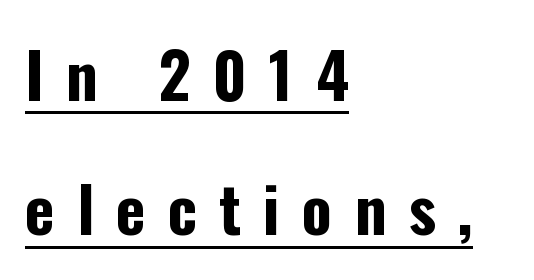
Q: Is the text bold? A: Yes.
Q: Is the text italic (slanted)? A: No, it is upright.
Q: Is the typeface a serif or a sans-serif typeface? A: Sans-serif.
Q: Is the text underlined? A: Yes.
Q: How is the paragraph aligned? A: Left-aligned.
Q: Is the spacing between letters normal or unusually wide? A: Unusually wide.
Q: Is the spacing between lines tight, normal or loose? A: Loose.
Q: Width (condensed, normal, or wide)? A: Condensed.
Q: Stroke contrast? A: Low.
Q: x-height? A: Medium.
Q: Monospaced? A: No.
